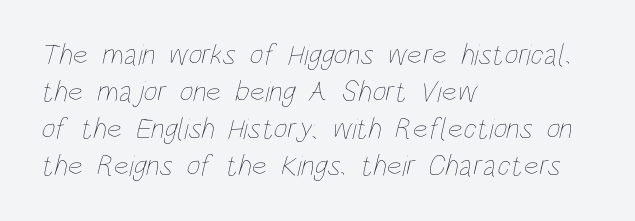
Q: Is the text bold? A: No.
Q: Is the text underlined? A: No.
Q: How is the paragraph aligned? A: Left-aligned.
Q: Is the spacing between letters normal or unusually wide? A: Normal.
Q: Width (condensed, normal, or wide)? A: Condensed.
Q: Stroke contrast? A: Low.
Q: x-height? A: Large.
Q: Monospaced? A: No.
